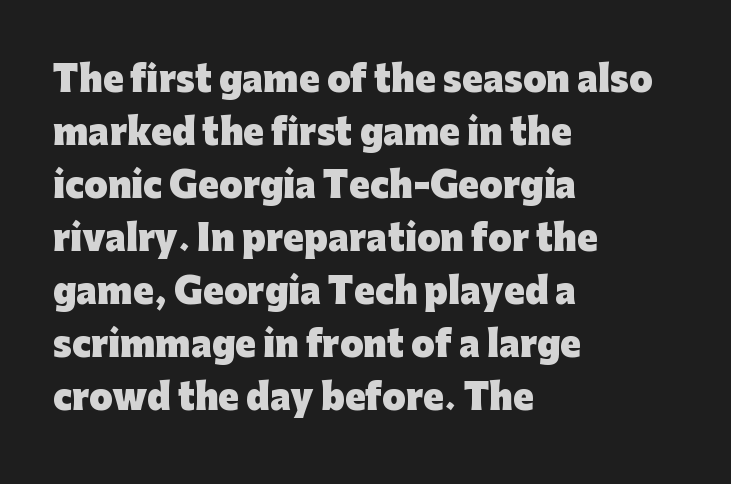
Q: Is the text bold? A: Yes.
Q: Is the text italic (slanted)? A: No, it is upright.
Q: Is the typeface a serif or a sans-serif typeface? A: Sans-serif.
Q: Is the text underlined? A: No.
Q: How is the paragraph aligned? A: Left-aligned.
Q: Is the spacing between letters normal or unusually wide? A: Normal.
Q: Is the spacing between lines tight, normal or loose? A: Normal.
Q: Width (condensed, normal, or wide)? A: Normal.
Q: Stroke contrast? A: Low.
Q: x-height? A: Medium.
Q: Monospaced? A: No.
